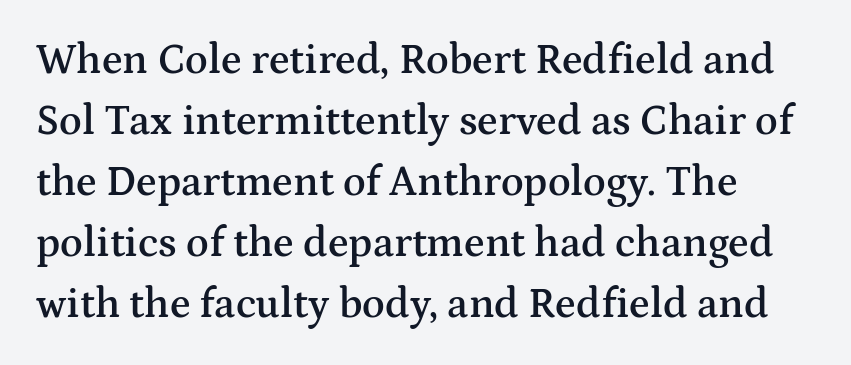
Q: Is the text bold? A: Semi-bold.
Q: Is the text italic (slanted)? A: No, it is upright.
Q: Is the typeface a serif or a sans-serif typeface? A: Serif.
Q: Is the text underlined? A: No.
Q: Is the spacing between letters normal or unusually wide? A: Normal.
Q: Is the spacing between lines tight, normal or loose? A: Normal.
Q: Width (condensed, normal, or wide)? A: Wide.
Q: Stroke contrast? A: Medium.
Q: x-height? A: Medium.
Q: Monospaced? A: No.
